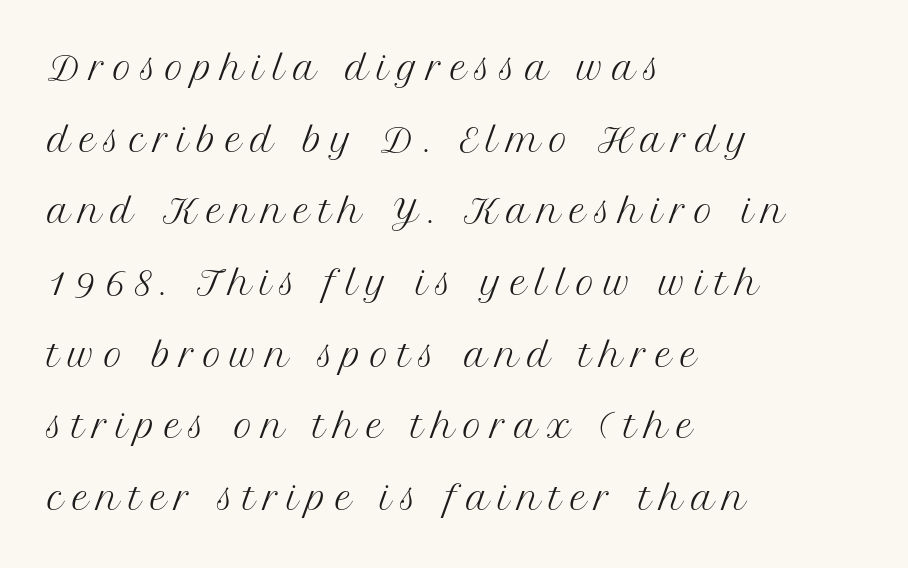
Teacher's note: observe the even left margin — that is flush-left alignment. Stroke thickness stays within the range of a standard reading face or lighter. The passage shown is not underscored anywhere. Tracking here is generous; glyphs stand well apart from one another.
